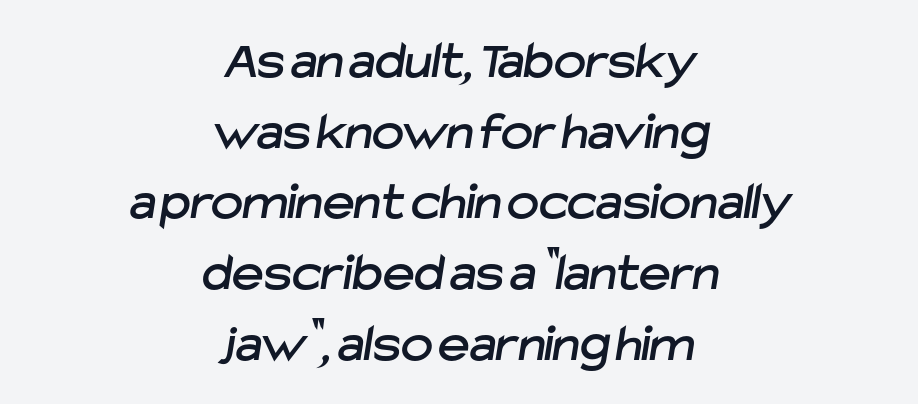
{"serif": "no", "width": "normal", "stroke_contrast": "low", "x_height": "medium", "monospaced": "no", "underline": "no", "align": "center", "line_spacing": "normal", "line_spacing_ratio": 1.31, "letter_spacing": "normal", "letter_spacing_em": 0.0, "glyph_px": 54}
